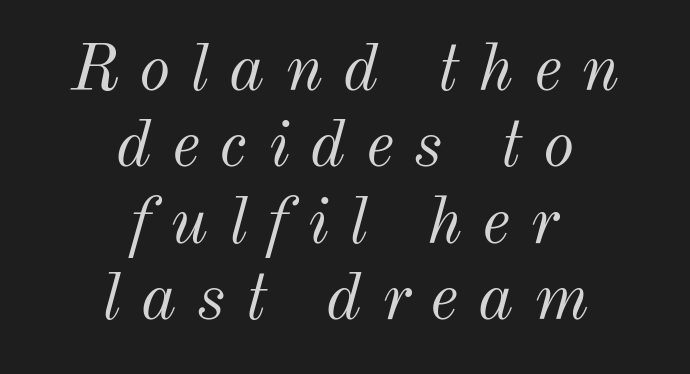
Stroke mass is kept to a normal reading level or below. Compared with ordinary roman type, these characters are visibly tilted. A typesetter would call this proportional, since set widths differ per character. The space between consecutive lines is stingy. The compositor balanced each line on the midline.
